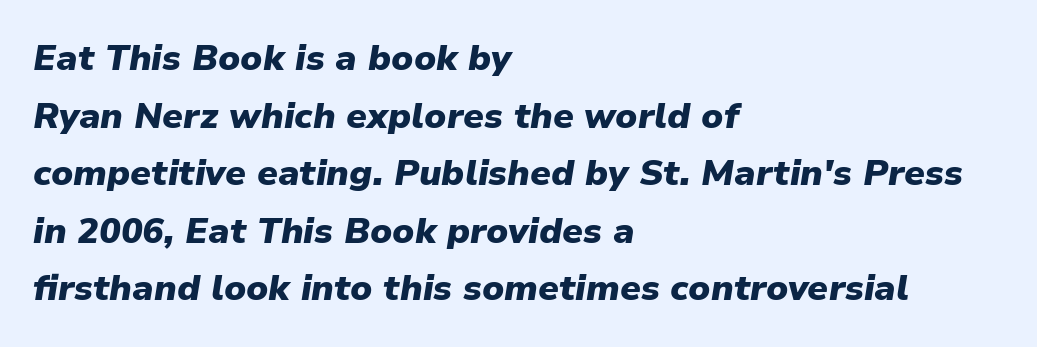
Q: Is the text bold? A: Yes.
Q: Is the text italic (slanted)? A: Yes, it leans right by about 9 degrees.
Q: Is the text underlined? A: No.
Q: How is the paragraph aligned? A: Left-aligned.
Q: Is the spacing between letters normal or unusually wide? A: Normal.
Q: Is the spacing between lines tight, normal or loose? A: Normal.
Q: Width (condensed, normal, or wide)? A: Normal.
Q: Stroke contrast? A: Low.
Q: x-height? A: Medium.
Q: Monospaced? A: No.
